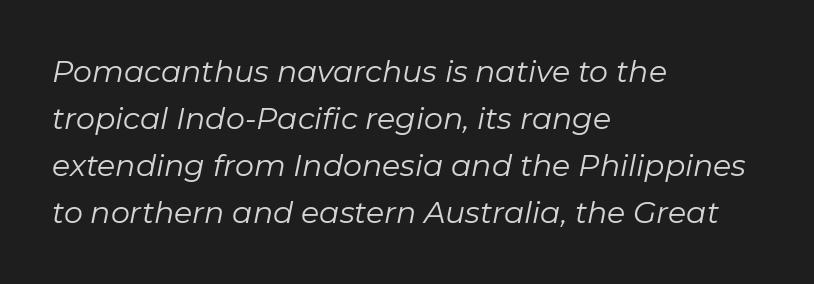
Q: Is the text bold? A: No.
Q: Is the text italic (slanted)? A: Yes, it leans right by about 11 degrees.
Q: Is the text underlined? A: No.
Q: How is the paragraph aligned? A: Left-aligned.
Q: Is the spacing between letters normal or unusually wide? A: Normal.
Q: Is the spacing between lines tight, normal or loose? A: Normal.
Q: Width (condensed, normal, or wide)? A: Normal.
Q: Stroke contrast? A: Low.
Q: x-height? A: Medium.
Q: Monospaced? A: No.
